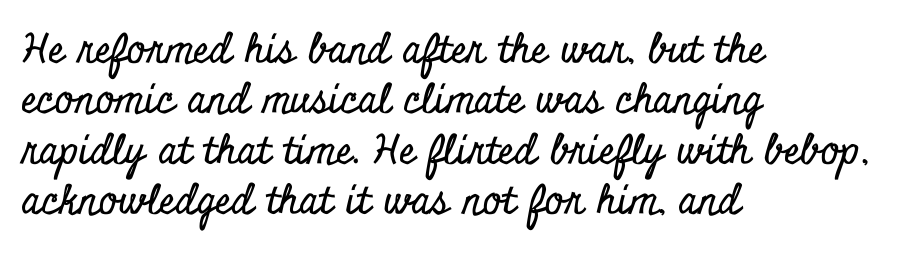
The image shows 40 px condensed serif type; set left-aligned, normal line spacing (1.26x), normal letter spacing, not underlined; low stroke contrast and a small x-height.
